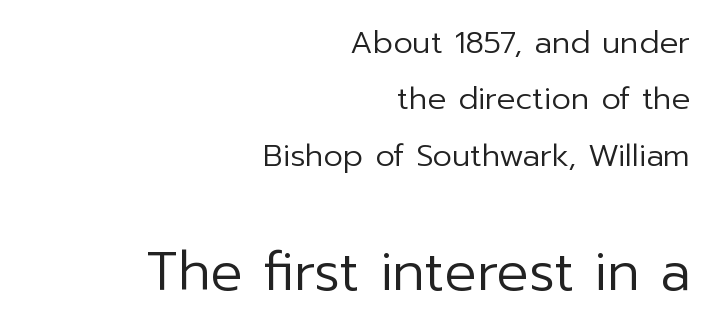
Q: Is the text bold? A: No.
Q: Is the text italic (slanted)? A: No, it is upright.
Q: Is the typeface a serif or a sans-serif typeface? A: Sans-serif.
Q: Is the text underlined? A: No.
Q: How is the paragraph aligned? A: Right-aligned.
Q: Is the spacing between letters normal or unusually wide? A: Normal.
Q: Which block of text is set in a larger size, the first (top) or the second (bottom)? A: The second (bottom) one.
Q: Width (condensed, normal, or wide)? A: Normal.
Q: Stroke contrast? A: Low.
Q: x-height? A: Medium.
Q: Monospaced? A: No.
